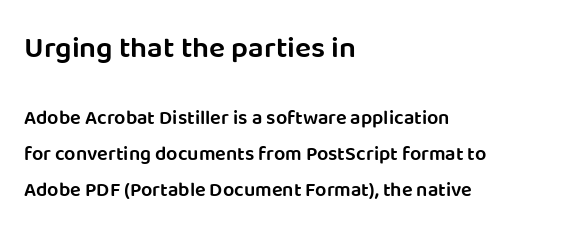
Q: Is the text bold? A: Semi-bold.
Q: Is the text italic (slanted)? A: No, it is upright.
Q: Is the typeface a serif or a sans-serif typeface? A: Sans-serif.
Q: Is the text underlined? A: No.
Q: How is the paragraph aligned? A: Left-aligned.
Q: Is the spacing between letters normal or unusually wide? A: Normal.
Q: Which block of text is set in a larger size, the first (top) or the second (bottom)? A: The first (top) one.
Q: Width (condensed, normal, or wide)? A: Normal.
Q: Stroke contrast? A: Low.
Q: x-height? A: Large.
Q: Monospaced? A: No.
